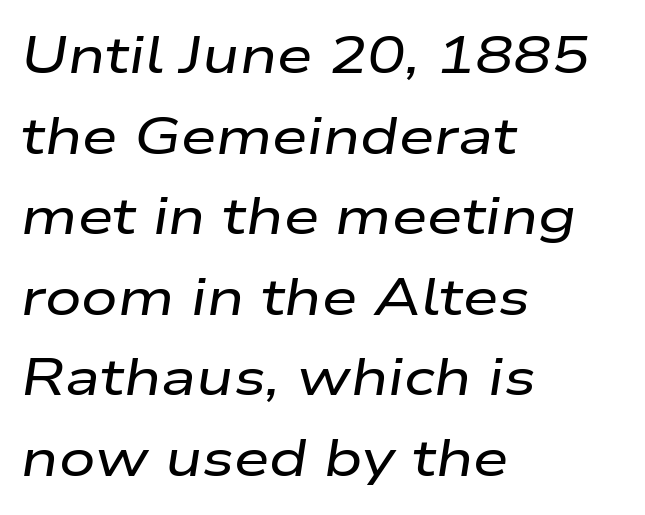
The image shows 51 px wide type, italic (leaning right); set left-aligned, normal line spacing (1.58x), normal letter spacing, not underlined; low stroke contrast and a medium x-height.
